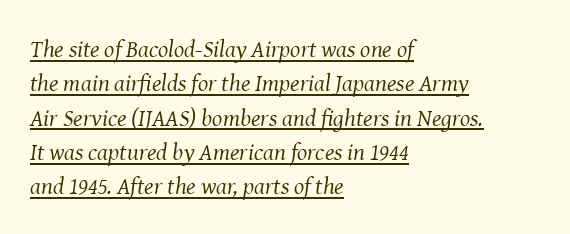
The specimen includes a rule beneath the text block's lines. The vertical gap from one line to the next is medium. The rag falls on the right side of this text block. Honestly, the letter spacing is just normal — you wouldn't notice it. No chunkiness to these letters — they're not bold.
